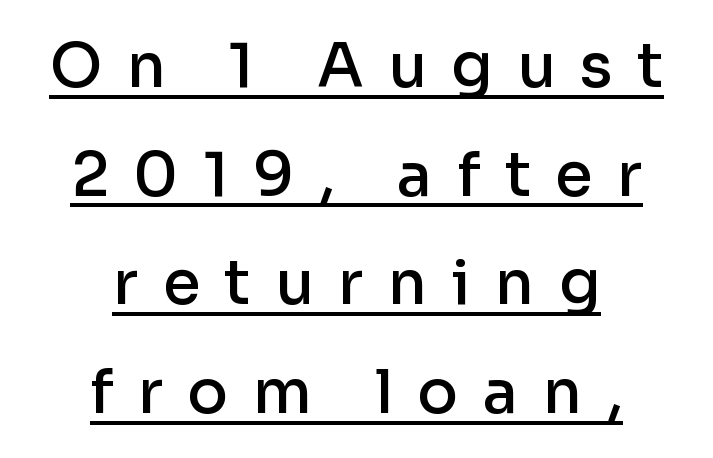
{"serif": "no", "italic": "no", "bold": "semi", "weight": "semibold", "width": "normal", "stroke_contrast": "low", "x_height": "medium", "monospaced": "no", "underline": "yes", "align": "center", "line_spacing_ratio": 1.78, "letter_spacing": "wide", "letter_spacing_em": 0.4, "glyph_px": 61}
